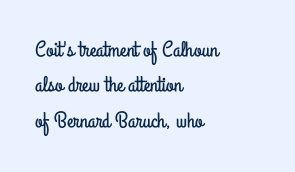
The image shows 22 px text type, upright; set left-aligned, normal line spacing (1.61x), normal letter spacing, not underlined.
